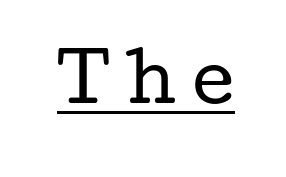
The image shows 65 px regular-weight, wide serif type, upright; set unusually wide letter spacing (+0.26 em), underlined; low stroke contrast and a medium x-height.
